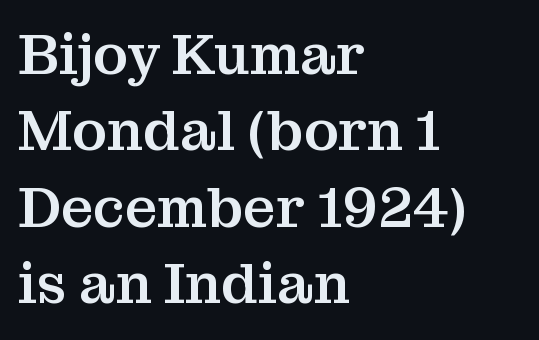
This rendering uses left alignment, leaving the right contour irregular. In terms of letterspacing, this is plain default setting. Posture: upright roman. Honestly, the row spacing looks completely unremarkable. Only glyphs here, with clear space below each row. You could not count columns in this text — the font is proportionally spaced.
